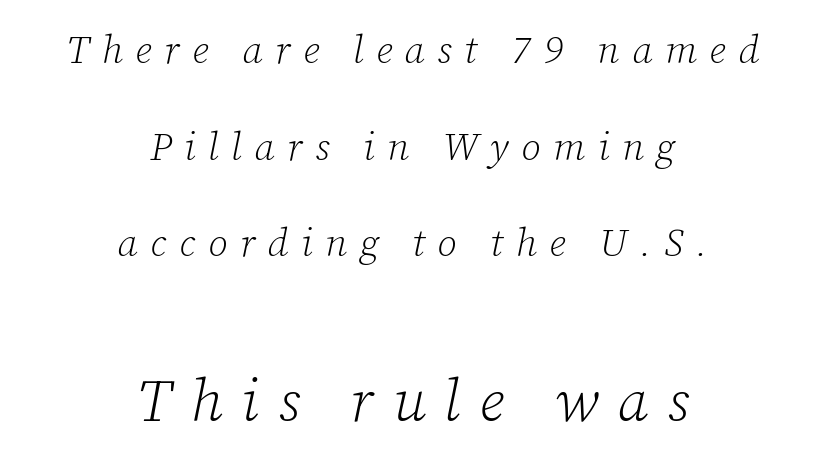
Q: Is the text bold? A: No.
Q: Is the text italic (slanted)? A: Yes, it leans right by about 12 degrees.
Q: Is the typeface a serif or a sans-serif typeface? A: Serif.
Q: Is the text underlined? A: No.
Q: How is the paragraph aligned? A: Centered.
Q: Is the spacing between letters normal or unusually wide? A: Unusually wide.
Q: Is the spacing between lines tight, normal or loose? A: Loose.
Q: Which block of text is set in a larger size, the first (top) or the second (bottom)? A: The second (bottom) one.
Q: Width (condensed, normal, or wide)? A: Normal.
Q: Stroke contrast? A: Low.
Q: x-height? A: Medium.
Q: Monospaced? A: No.
